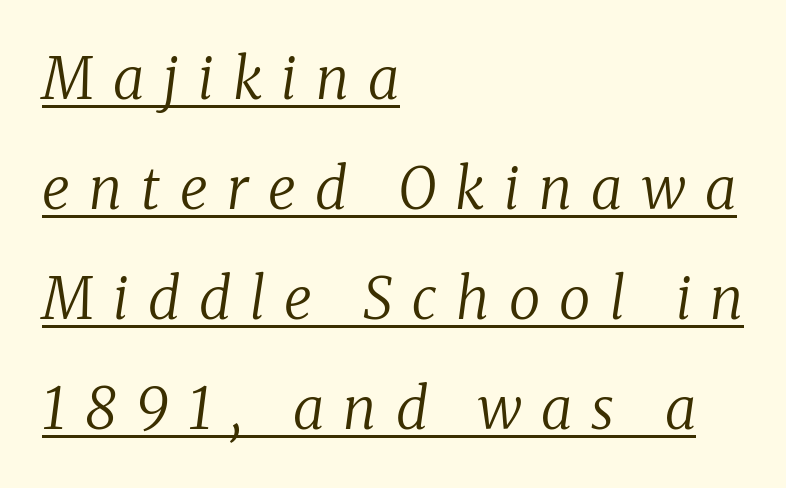
{"serif": "yes", "italic": "yes", "lean": "right", "slant_degrees": 8, "bold": "no", "weight": "regular", "width": "normal", "stroke_contrast": "low", "x_height": "medium", "monospaced": "no", "underline": "yes", "align": "left", "line_spacing": "loose", "line_spacing_ratio": 1.93, "letter_spacing": "wide", "letter_spacing_em": 0.34, "glyph_px": 57}
